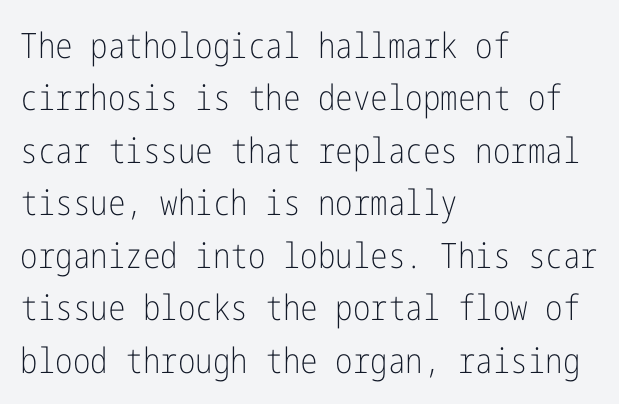
A classic flush-left, rag-right setting is used for this passage. Weight: regular or lighter. Here the glyphs are tracked normally, forming tight word shapes. This is sans-serif lettering, the kind often seen on screens and signage.
